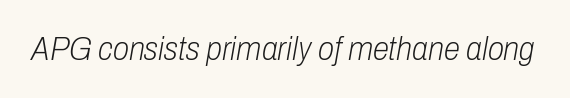
Characters follow at the spacing the type designer built in. Caption: face not bold, strokes unweighted. If you drew a line through each stem, it would be angled. This sample has the flowing, uneven cadence of proportional lettering. Words float on clear page, feet unadorned.
